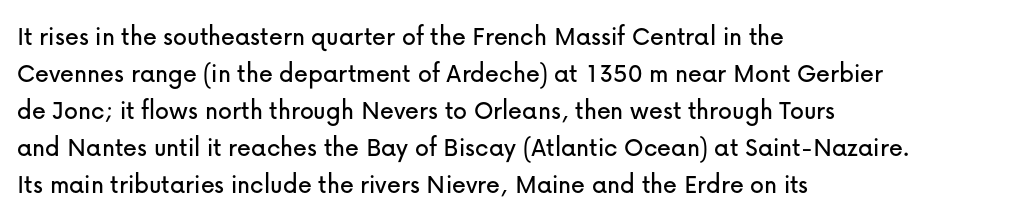
Q: Is the text italic (slanted)? A: No, it is upright.
Q: Is the typeface a serif or a sans-serif typeface? A: Sans-serif.
Q: Is the text underlined? A: No.
Q: How is the paragraph aligned? A: Left-aligned.
Q: Is the spacing between letters normal or unusually wide? A: Normal.
Q: Is the spacing between lines tight, normal or loose? A: Normal.
Q: Width (condensed, normal, or wide)? A: Normal.
Q: Stroke contrast? A: Low.
Q: x-height? A: Medium.
Q: Monospaced? A: No.
